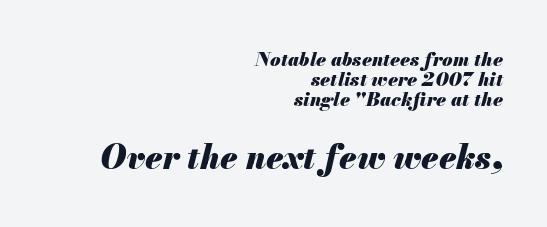
Q: Is the text bold? A: Yes.
Q: Is the text italic (slanted)? A: Yes, it leans right by about 13 degrees.
Q: Is the text underlined? A: No.
Q: How is the paragraph aligned? A: Right-aligned.
Q: Is the spacing between letters normal or unusually wide? A: Normal.
Q: Is the spacing between lines tight, normal or loose? A: Tight.
Q: Which block of text is set in a larger size, the first (top) or the second (bottom)? A: The second (bottom) one.
Q: Width (condensed, normal, or wide)? A: Normal.
Q: Stroke contrast? A: Medium.
Q: x-height? A: Small.
Q: Monospaced? A: No.
